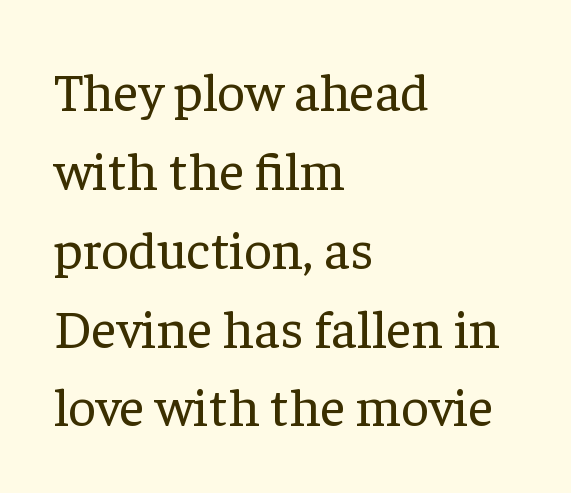
The image shows 54 px regular-weight serif type, upright; set left-aligned, normal line spacing (1.46x), normal letter spacing, not underlined; low stroke contrast and a medium x-height.
